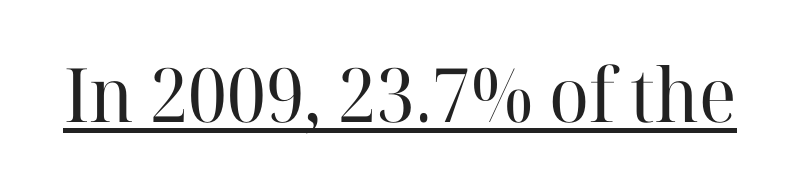
Q: Is the text bold? A: No.
Q: Is the text italic (slanted)? A: No, it is upright.
Q: Is the typeface a serif or a sans-serif typeface? A: Serif.
Q: Is the text underlined? A: Yes.
Q: Is the spacing between letters normal or unusually wide? A: Normal.
Q: Width (condensed, normal, or wide)? A: Normal.
Q: Stroke contrast? A: High.
Q: x-height? A: Medium.
Q: Monospaced? A: No.
